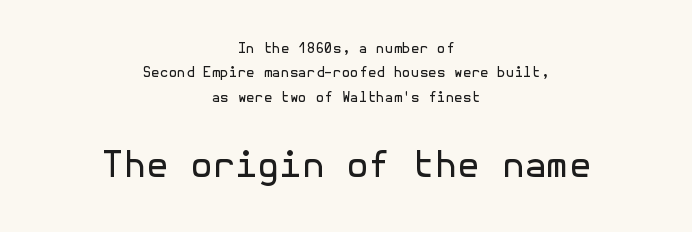
Q: Is the text bold? A: No.
Q: Is the text italic (slanted)? A: No, it is upright.
Q: Is the typeface a serif or a sans-serif typeface? A: Sans-serif.
Q: Is the text underlined? A: No.
Q: How is the paragraph aligned? A: Centered.
Q: Is the spacing between letters normal or unusually wide? A: Normal.
Q: Which block of text is set in a larger size, the first (top) or the second (bottom)? A: The second (bottom) one.
Q: Width (condensed, normal, or wide)? A: Normal.
Q: x-height? A: Medium.
